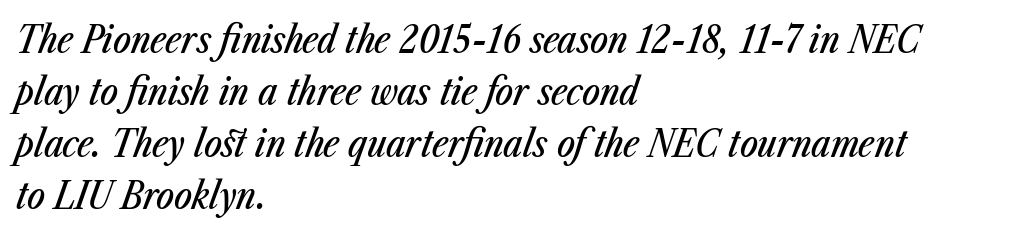
Q: Is the text italic (slanted)? A: Yes, it leans right by about 23 degrees.
Q: Is the text underlined? A: No.
Q: How is the paragraph aligned? A: Left-aligned.
Q: Is the spacing between letters normal or unusually wide? A: Normal.
Q: Is the spacing between lines tight, normal or loose? A: Normal.
Q: Width (condensed, normal, or wide)? A: Condensed.
Q: Stroke contrast? A: Low.
Q: x-height? A: Medium.
Q: Monospaced? A: No.
